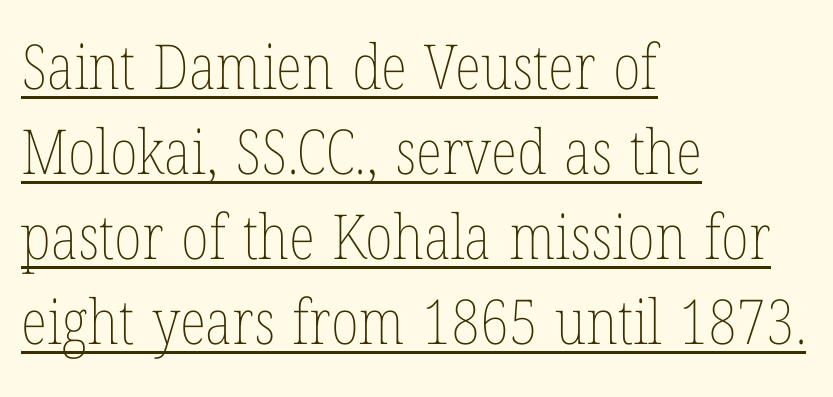
Q: Is the text bold? A: No.
Q: Is the text italic (slanted)? A: No, it is upright.
Q: Is the text underlined? A: Yes.
Q: How is the paragraph aligned? A: Left-aligned.
Q: Is the spacing between letters normal or unusually wide? A: Normal.
Q: Is the spacing between lines tight, normal or loose? A: Normal.
Q: Width (condensed, normal, or wide)? A: Condensed.
Q: Stroke contrast? A: Low.
Q: x-height? A: Medium.
Q: Monospaced? A: No.
